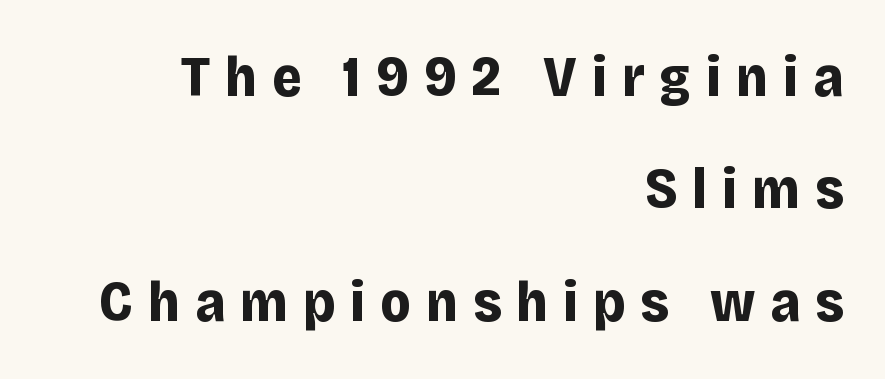
The image shows 57 px bold sans-serif type, upright; set right-aligned, loose line spacing (1.97x), unusually wide letter spacing (+0.26 em), not underlined; low stroke contrast and a large x-height.
